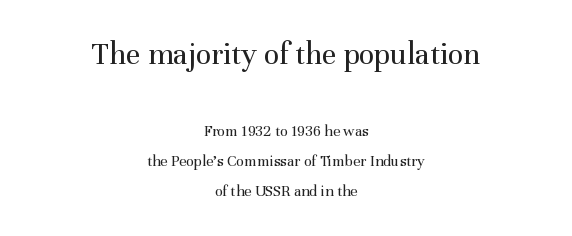
The image shows 32 px regular-weight serif type, upright; set centered, line spacing 1.88x, normal letter spacing, not underlined; the first (top) block is 2.0x larger; medium stroke contrast and a medium x-height.
